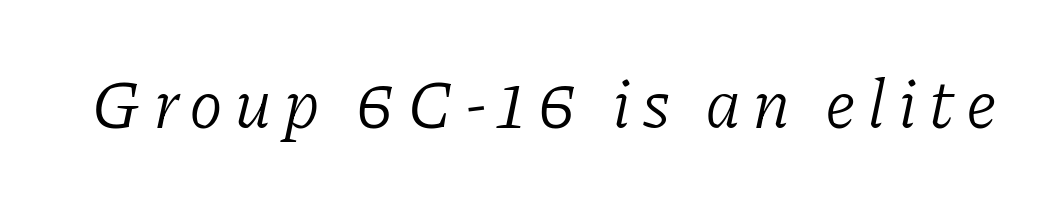
Q: Is the text bold? A: No.
Q: Is the text italic (slanted)? A: Yes, it leans right by about 11 degrees.
Q: Is the typeface a serif or a sans-serif typeface? A: Serif.
Q: Is the text underlined? A: No.
Q: Width (condensed, normal, or wide)? A: Normal.
Q: Stroke contrast? A: Low.
Q: x-height? A: Medium.
Q: Monospaced? A: No.
